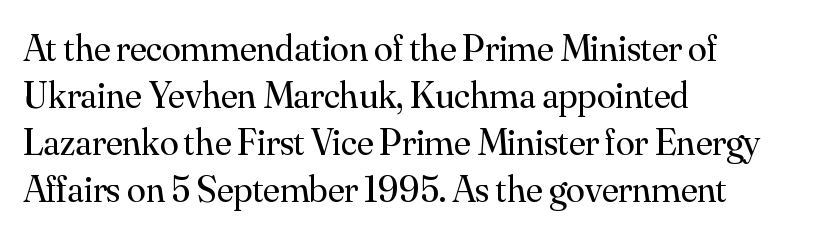
{"serif": "yes", "italic": "no", "bold": "no", "weight": "regular", "width": "normal", "stroke_contrast": "medium", "x_height": "small", "monospaced": "no", "underline": "no", "align": "left", "line_spacing_ratio": 1.24, "letter_spacing": "normal", "letter_spacing_em": 0.0, "glyph_px": 38}
